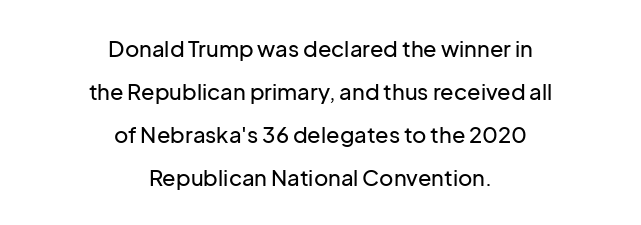
This is roman type, the default non-slanted kind. The passage shown has conventional tracking throughout. Students, observe: this is what heavily led, spacious text looks like. Letters rest on an invisible, unmarked baseline.
